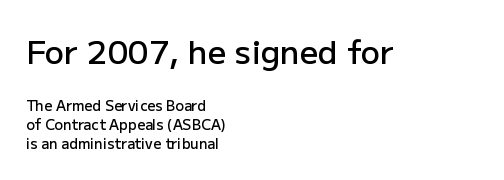
The words here are not underlined. Notice how the passage keeps a crisp vertical edge on the left only. These lines are composed in type without serifs. Default kerning and tracking; the words read as compact shapes. These words are printed semibold, heavier than regular yet not bold.
